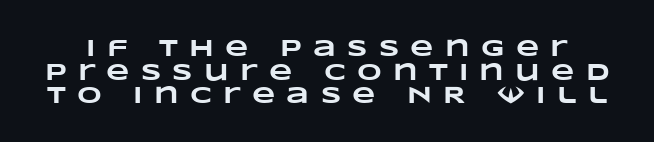
{"bold": "yes", "underline": "no", "line_spacing": "tight", "line_spacing_ratio": 0.98, "letter_spacing": "wide", "letter_spacing_em": 0.47, "glyph_px": 24}
